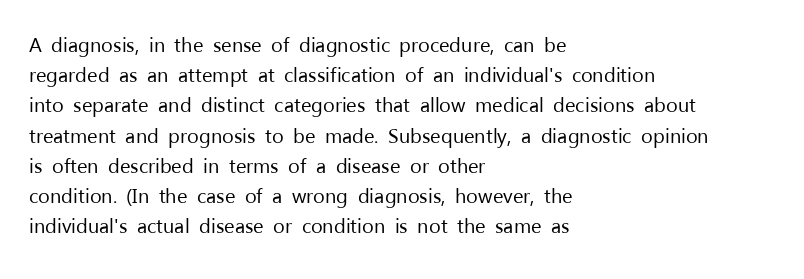
What stands out about the letter spacing? Nothing — it is the standard amount. The axis of the letterforms is exactly vertical. Check the space under the baseline: it is left empty. Evenly set lines give the paragraph a standard silhouette.
